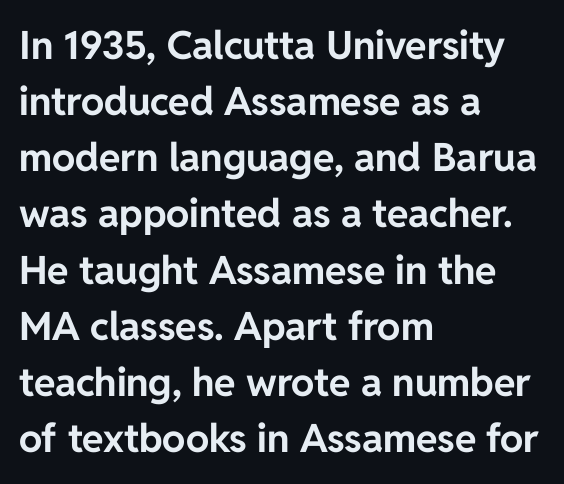
The image shows 39 px bold sans-serif type, upright; set left-aligned, normal line spacing (1.44x), normal letter spacing, not underlined; low stroke contrast and a medium x-height.
